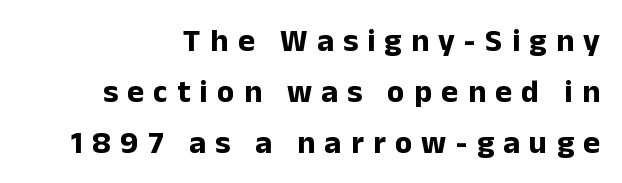
Q: Is the text bold? A: Yes.
Q: Is the text italic (slanted)? A: No, it is upright.
Q: Is the typeface a serif or a sans-serif typeface? A: Sans-serif.
Q: Is the text underlined? A: No.
Q: How is the paragraph aligned? A: Right-aligned.
Q: Is the spacing between letters normal or unusually wide? A: Unusually wide.
Q: Is the spacing between lines tight, normal or loose? A: Normal.
Q: Width (condensed, normal, or wide)? A: Normal.
Q: Stroke contrast? A: Low.
Q: x-height? A: Medium.
Q: Monospaced? A: No.
